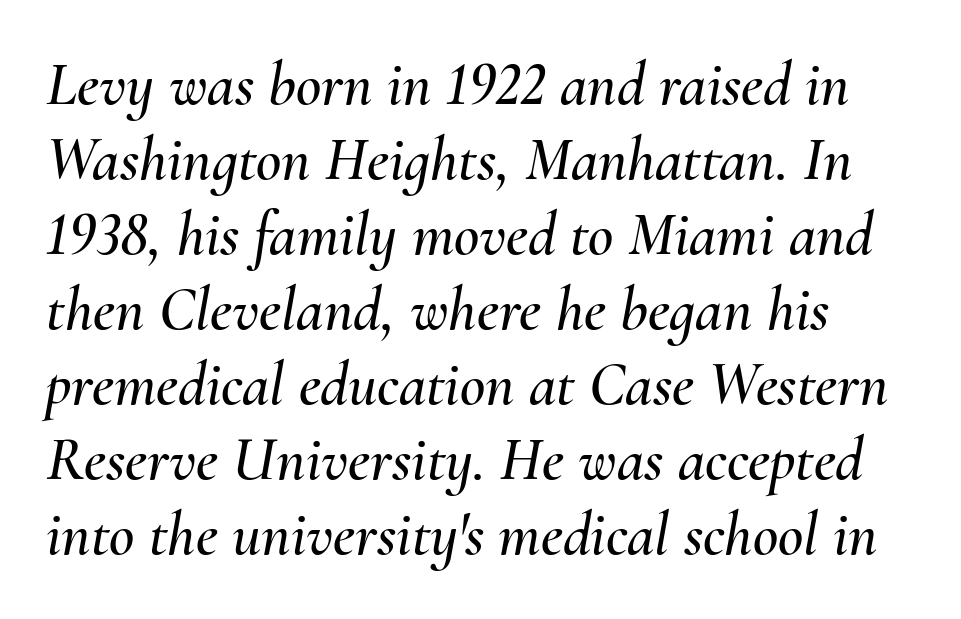
Character widths vary here, with narrow letters taking less room than wide ones. Slant detected: the letters are inclined. The space beneath each line is pristine and unruled. Letter spacing: default.
